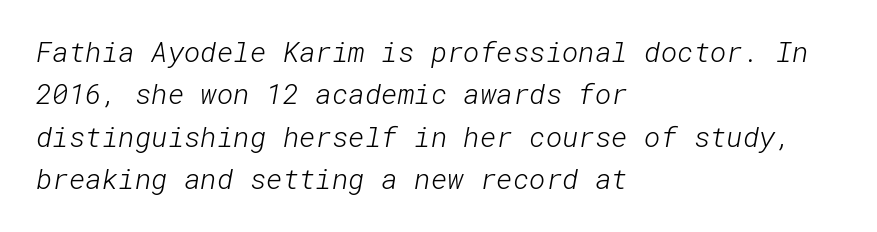
Q: Is the text bold? A: No.
Q: Is the typeface a serif or a sans-serif typeface? A: Sans-serif.
Q: Is the text underlined? A: No.
Q: How is the paragraph aligned? A: Left-aligned.
Q: Is the spacing between letters normal or unusually wide? A: Normal.
Q: Is the spacing between lines tight, normal or loose? A: Normal.
Q: Width (condensed, normal, or wide)? A: Normal.
Q: Stroke contrast? A: Low.
Q: x-height? A: Medium.
